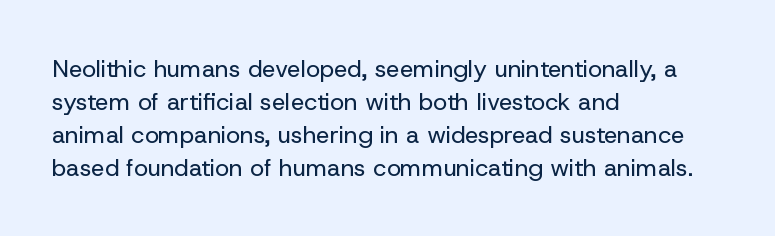
Q: Is the text bold? A: No.
Q: Is the text italic (slanted)? A: No, it is upright.
Q: Is the text underlined? A: No.
Q: How is the paragraph aligned? A: Left-aligned.
Q: Is the spacing between letters normal or unusually wide? A: Normal.
Q: Is the spacing between lines tight, normal or loose? A: Normal.
